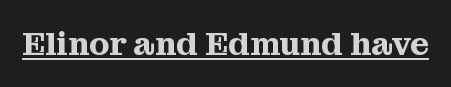
The image shows 33 px serif type, upright; set normal letter spacing, underlined; medium stroke contrast and a medium x-height.
